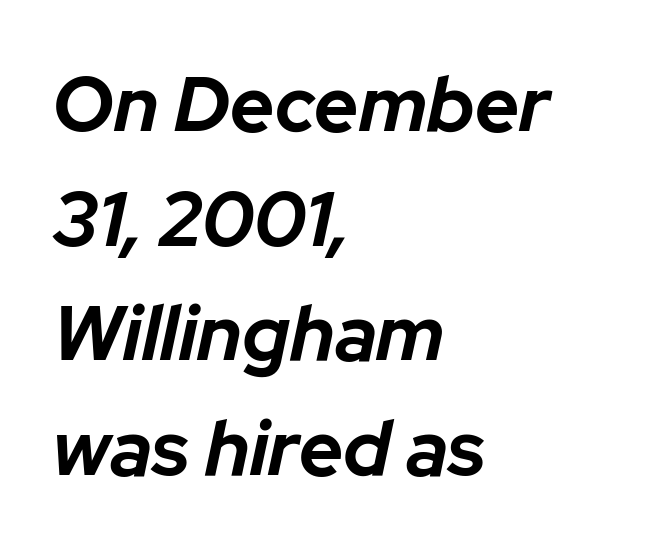
The glyphs are unaccompanied by any horizontal stroke below them. Varying glyph widths throughout — classic text-font behaviour. On the weight axis this lands at bold, roughly 700. Designer's note — italics engaged. What's the leading like? Ordinary, nothing unusual. The face used here is rendered with its standard letterfit.
